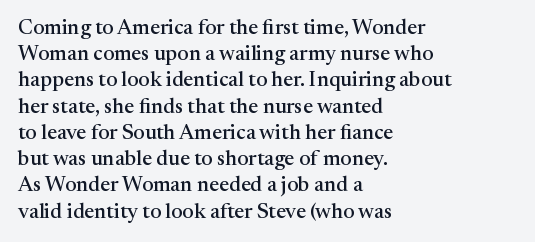
Q: Is the text italic (slanted)? A: No, it is upright.
Q: Is the text underlined? A: No.
Q: How is the paragraph aligned? A: Left-aligned.
Q: Is the spacing between letters normal or unusually wide? A: Normal.
Q: Is the spacing between lines tight, normal or loose? A: Normal.
